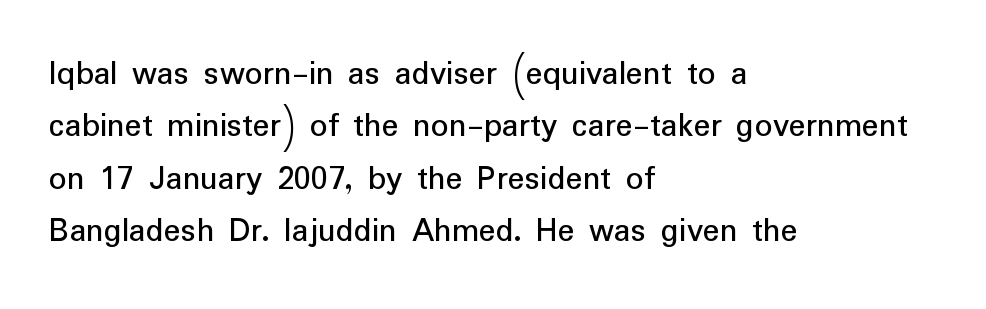
{"serif": "no", "italic": "no", "width": "normal", "stroke_contrast": "low", "x_height": "medium", "monospaced": "no", "underline": "no", "align": "left", "line_spacing": "normal", "line_spacing_ratio": 1.5, "letter_spacing": "normal", "letter_spacing_em": 0.0, "glyph_px": 35}
